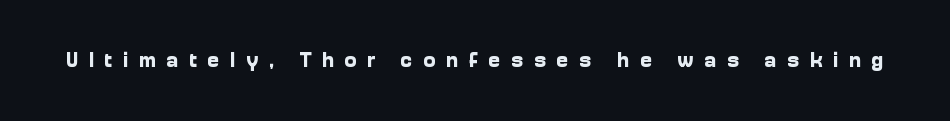
{"italic": "no", "bold": "yes", "underline": "no", "letter_spacing": "wide", "letter_spacing_em": 0.49, "glyph_px": 21}
